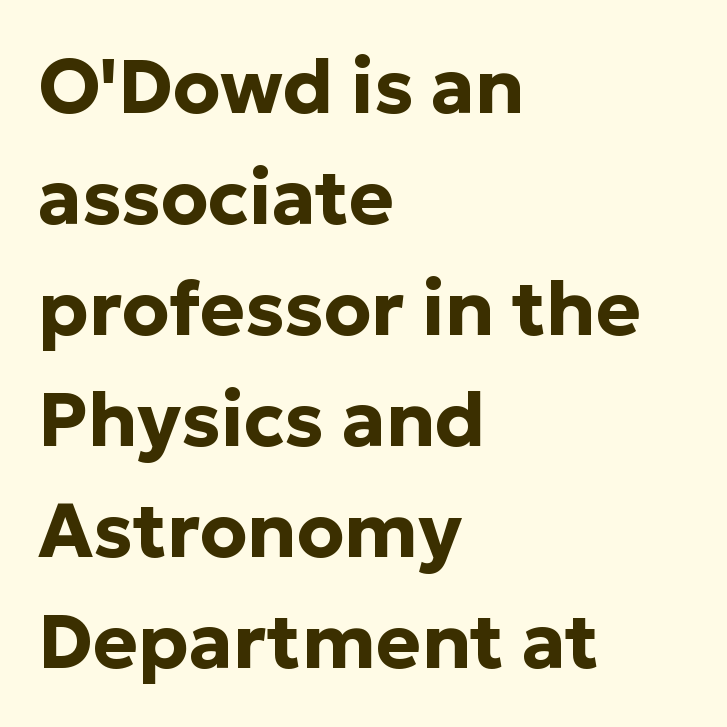
Thick stems and heavy bowls — unmistakably bold. Regarding serifs, this sample does without them. Is this a fixed-width face? No — the glyphs have proportional, varying widths. Successive baselines arrive at the customary interval.
